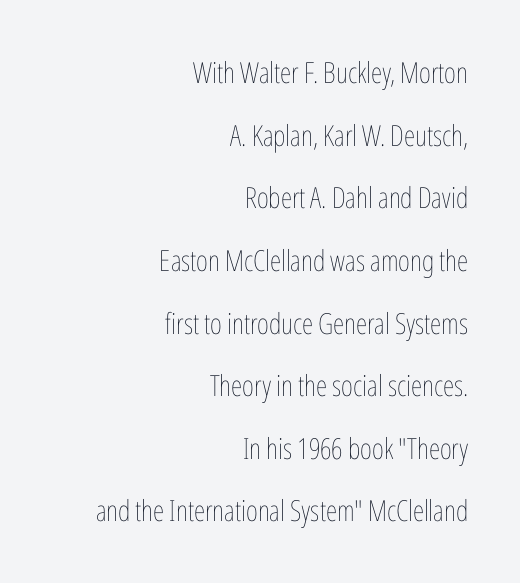
The image shows 29 px thin, condensed type, upright; set right-aligned, loose line spacing (2.16x), normal letter spacing, not underlined; low stroke contrast and a medium x-height.
